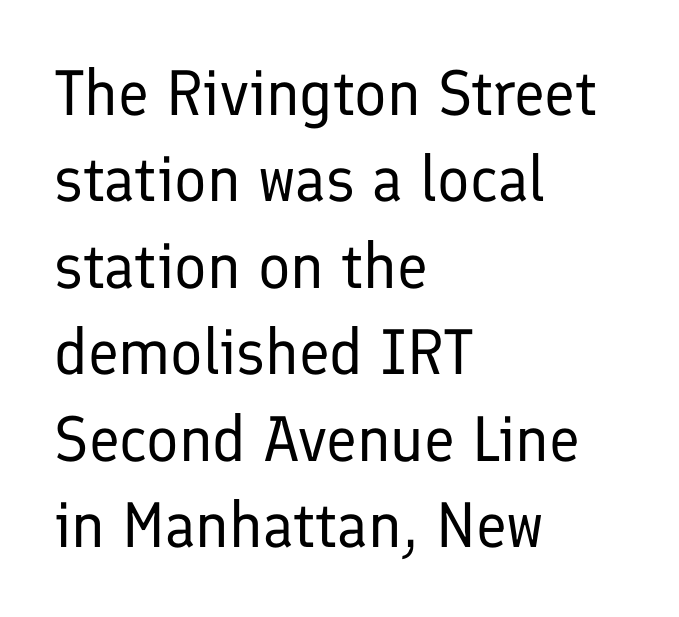
Q: Is the text bold? A: No.
Q: Is the text italic (slanted)? A: No, it is upright.
Q: Is the typeface a serif or a sans-serif typeface? A: Sans-serif.
Q: Is the text underlined? A: No.
Q: How is the paragraph aligned? A: Left-aligned.
Q: Is the spacing between letters normal or unusually wide? A: Normal.
Q: Is the spacing between lines tight, normal or loose? A: Normal.
Q: Width (condensed, normal, or wide)? A: Normal.
Q: Stroke contrast? A: Low.
Q: x-height? A: Medium.
Q: Monospaced? A: No.
